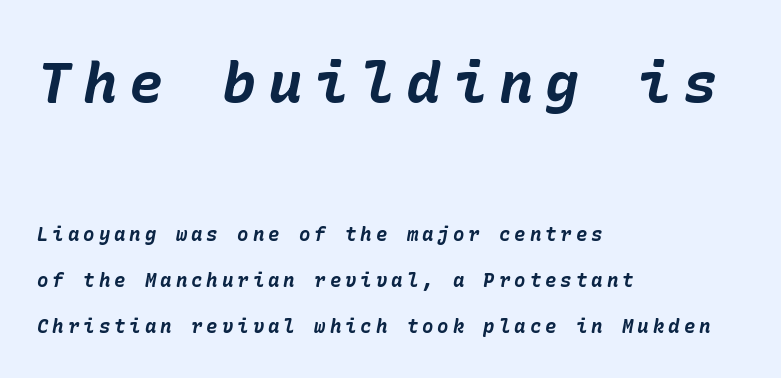
The image shows 57 px bold type, italic (leaning right); set left-aligned, loose line spacing (2.4x), unusually wide letter spacing (+0.21 em), not underlined; the first (top) block is 3.0x larger; low stroke contrast and a medium x-height.
